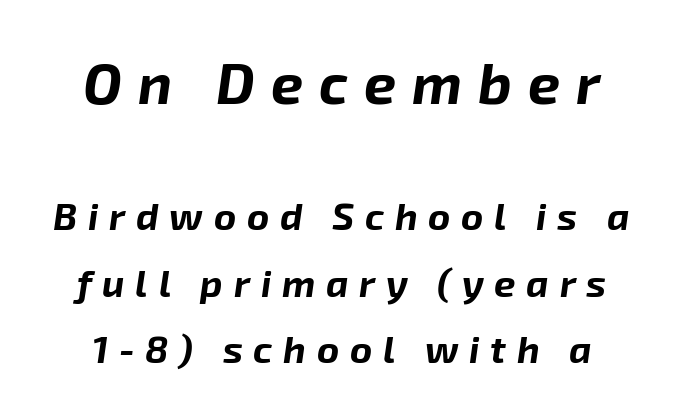
{"italic": "yes", "lean": "right", "slant_degrees": 8, "bold": "yes", "weight": "bold", "width": "normal", "stroke_contrast": "low", "x_height": "medium", "monospaced": "no", "underline": "no", "line_spacing_ratio": 1.75, "letter_spacing": "wide", "letter_spacing_em": 0.28, "larger_block": "first", "size_ratio": 1.5, "glyph_px": 57}
